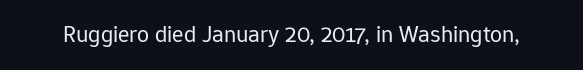
{"italic": "no", "bold": "no", "underline": "no", "letter_spacing": "normal", "letter_spacing_em": 0.0, "glyph_px": 24}
